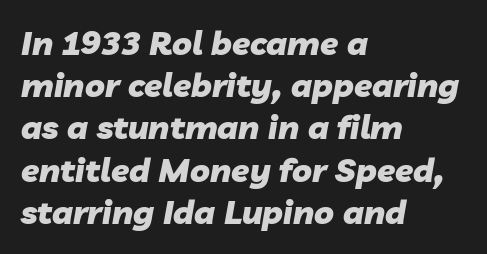
The image shows 33 px heavy type, italic (leaning right); set left-aligned, normal line spacing (1.28x), normal letter spacing, not underlined; low stroke contrast and a medium x-height.
